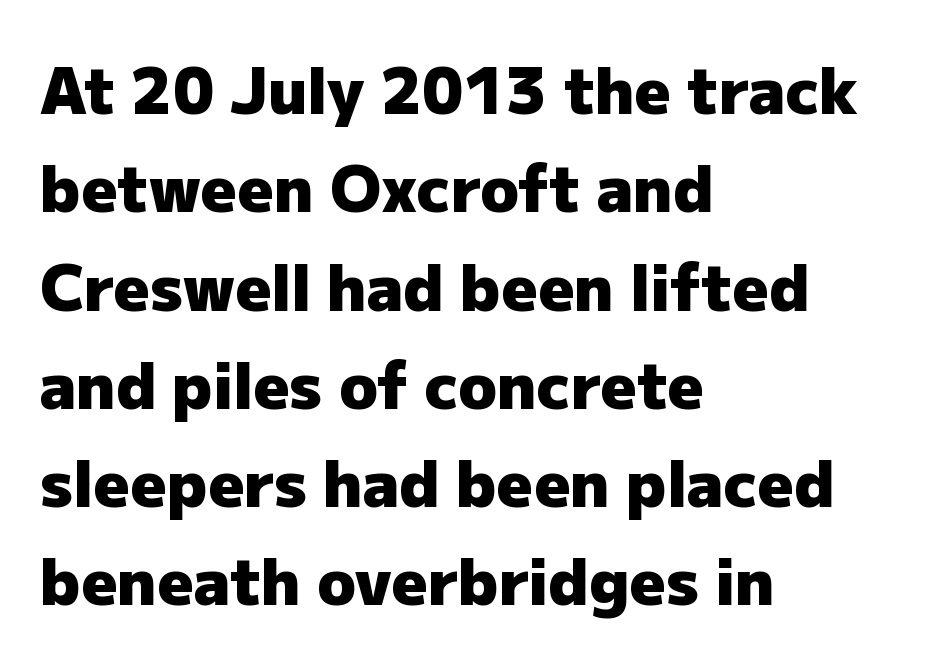
The image shows 63 px heavy sans-serif type, upright; set left-aligned, normal line spacing (1.56x), normal letter spacing, not underlined; low stroke contrast and a medium x-height.
